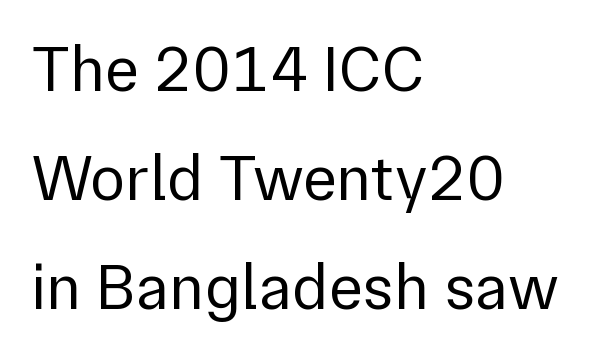
{"serif": "no", "italic": "no", "bold": "no", "weight": "regular", "width": "normal", "stroke_contrast": "low", "x_height": "medium", "monospaced": "no", "underline": "no", "align": "left", "line_spacing": "normal", "line_spacing_ratio": 1.68, "letter_spacing": "normal", "letter_spacing_em": 0.0, "glyph_px": 65}
